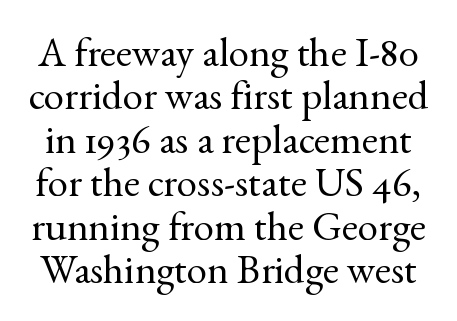
{"serif": "yes", "italic": "no", "bold": "no", "weight": "regular", "width": "normal", "x_height": "small", "monospaced": "no", "underline": "no", "line_spacing": "tight", "line_spacing_ratio": 1.06, "letter_spacing": "normal", "letter_spacing_em": 0.0, "glyph_px": 41}
